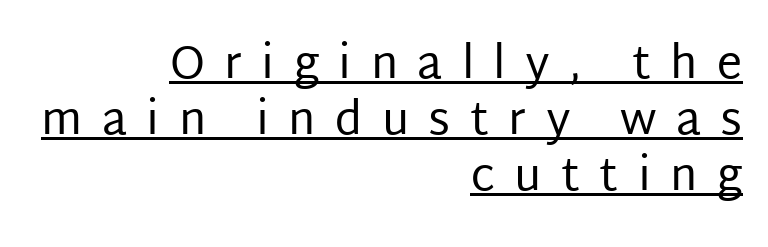
The image shows 45 px regular-weight sans-serif type, upright; set right-aligned, line spacing 1.24x, unusually wide letter spacing (+0.43 em), underlined; low stroke contrast and a large x-height.
